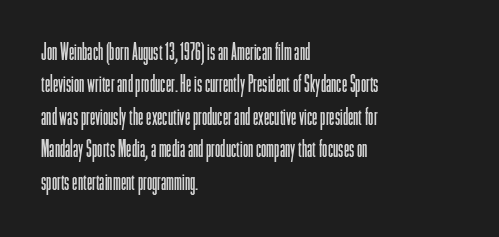
The typesetter chose a ragged-right arrangement here. In terms of letterspacing, this is plain default setting. Descenders hang freely into open space. A typesetter would call this leading conventional body-copy spacing. Stems and bowls with no extra thickness — not bold.
